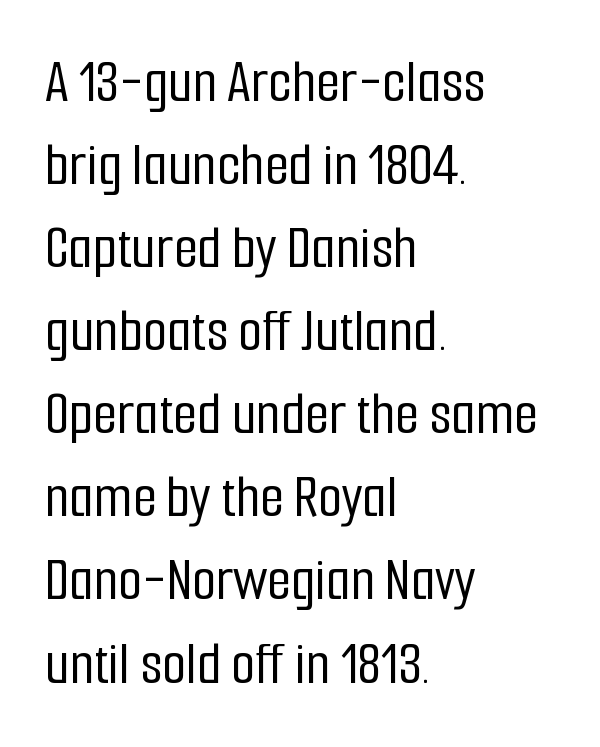
{"serif": "no", "italic": "no", "width": "condensed", "stroke_contrast": "low", "x_height": "medium", "monospaced": "no", "underline": "no", "align": "left", "line_spacing": "normal", "line_spacing_ratio": 1.34, "letter_spacing": "normal", "letter_spacing_em": 0.0, "glyph_px": 62}
